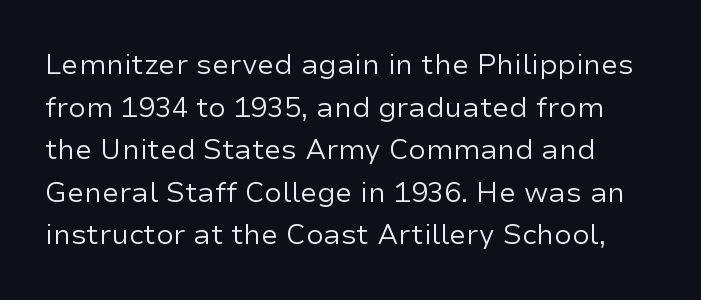
The image shows 28 px regular-weight sans-serif type, upright; set normal line spacing (1.52x), normal letter spacing, not underlined; low stroke contrast and a medium x-height.
